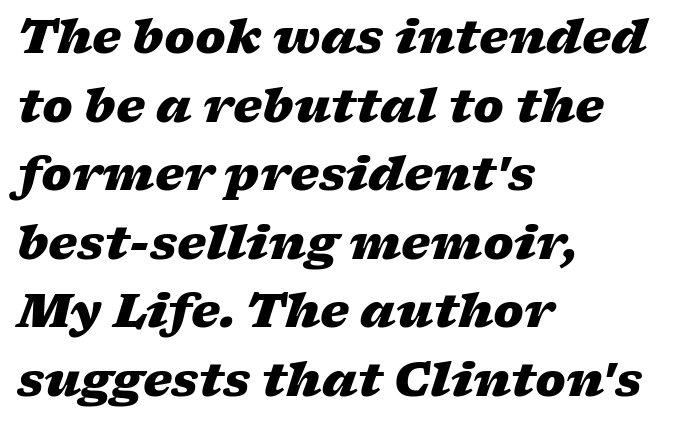
Emphasis by weight is at full strength: bold. These lines were composed using italics. Characters follow at the spacing the type designer built in. The setting favours the left margin, as ordinary paragraphs usually do. You could not count columns in this text — the font is proportionally spaced.
